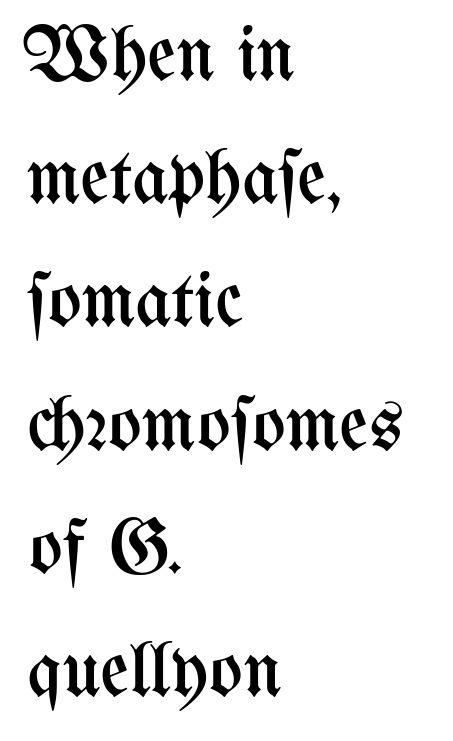
Q: Is the text bold? A: No.
Q: Is the text italic (slanted)? A: No, it is upright.
Q: Is the text underlined? A: No.
Q: How is the paragraph aligned? A: Left-aligned.
Q: Is the spacing between letters normal or unusually wide? A: Normal.
Q: Is the spacing between lines tight, normal or loose? A: Normal.
Q: Width (condensed, normal, or wide)? A: Condensed.
Q: Stroke contrast? A: Medium.
Q: x-height? A: Medium.
Q: Monospaced? A: No.
